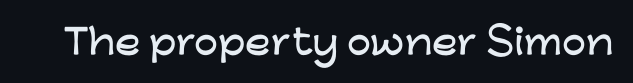
Rule under the text: the space is simply empty. Nothing unusual about the tracking: characters are spaced as the font intends. Nothing sits at the stroke ends, so this counts as sans-serif. The type sits square on the baseline with zero lean. The face used here is proportionally spaced, like ordinary book or web type.
